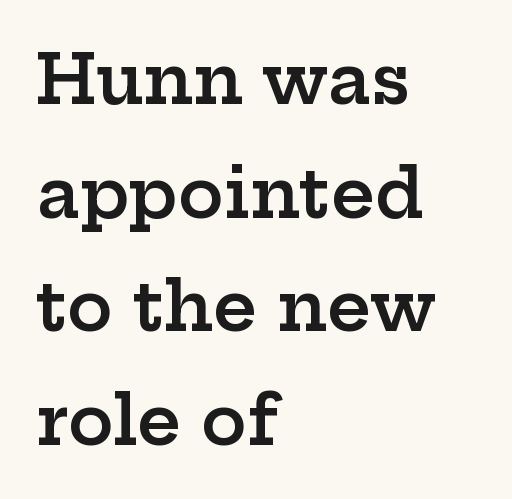
Compared with typical paragraphs, the rows here are spaced about the same. The lettering stays uniformly vertical, giving the passage a roman look. The passage shown is not underscored anywhere. The letters advance in unequal steps, a hallmark of proportional type. As a designer I'd log this as weight 600, semibold. If you drew a ruler down the left edge, every line would touch it.
